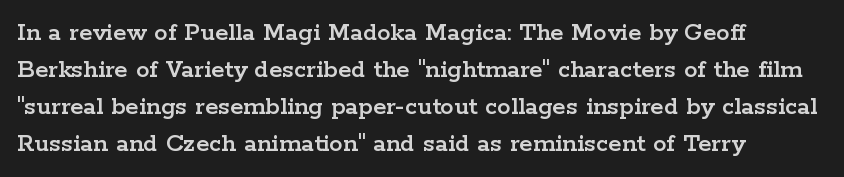
The image shows 27 px text type, upright; set left-aligned, normal line spacing (1.37x), normal letter spacing, not underlined.
